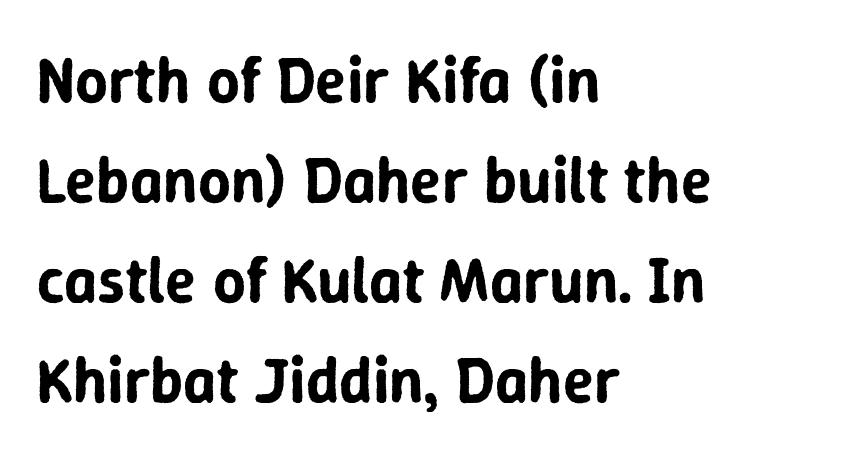
Q: Is the text italic (slanted)? A: No, it is upright.
Q: Is the typeface a serif or a sans-serif typeface? A: Sans-serif.
Q: Is the text underlined? A: No.
Q: How is the paragraph aligned? A: Left-aligned.
Q: Is the spacing between letters normal or unusually wide? A: Normal.
Q: Is the spacing between lines tight, normal or loose? A: Normal.
Q: Width (condensed, normal, or wide)? A: Normal.
Q: Stroke contrast? A: Low.
Q: x-height? A: Medium.
Q: Monospaced? A: No.
